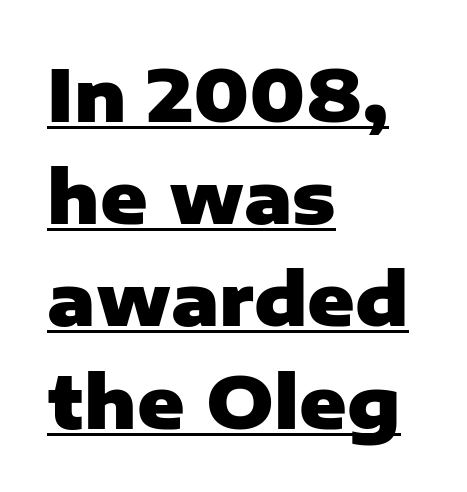
Q: Is the text bold? A: Yes.
Q: Is the text italic (slanted)? A: No, it is upright.
Q: Is the typeface a serif or a sans-serif typeface? A: Sans-serif.
Q: Is the text underlined? A: Yes.
Q: How is the paragraph aligned? A: Left-aligned.
Q: Is the spacing between letters normal or unusually wide? A: Normal.
Q: Is the spacing between lines tight, normal or loose? A: Normal.
Q: Width (condensed, normal, or wide)? A: Normal.
Q: Stroke contrast? A: Low.
Q: x-height? A: Medium.
Q: Monospaced? A: No.
